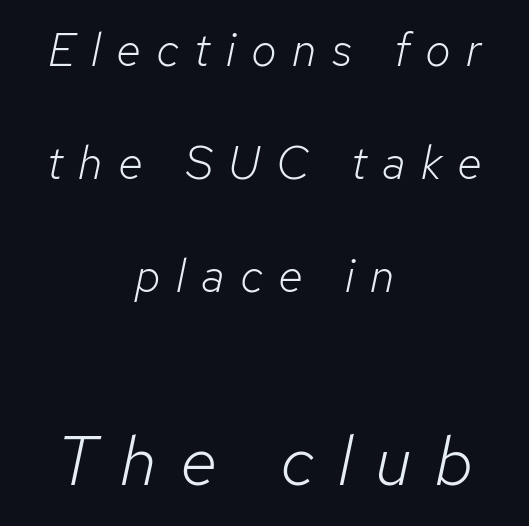
Q: Is the text bold? A: No.
Q: Is the text italic (slanted)? A: Yes, it leans right by about 12 degrees.
Q: Is the text underlined? A: No.
Q: How is the paragraph aligned? A: Centered.
Q: Is the spacing between letters normal or unusually wide? A: Unusually wide.
Q: Is the spacing between lines tight, normal or loose? A: Loose.
Q: Which block of text is set in a larger size, the first (top) or the second (bottom)? A: The second (bottom) one.
Q: Width (condensed, normal, or wide)? A: Normal.
Q: Stroke contrast? A: Low.
Q: x-height? A: Medium.
Q: Monospaced? A: No.
